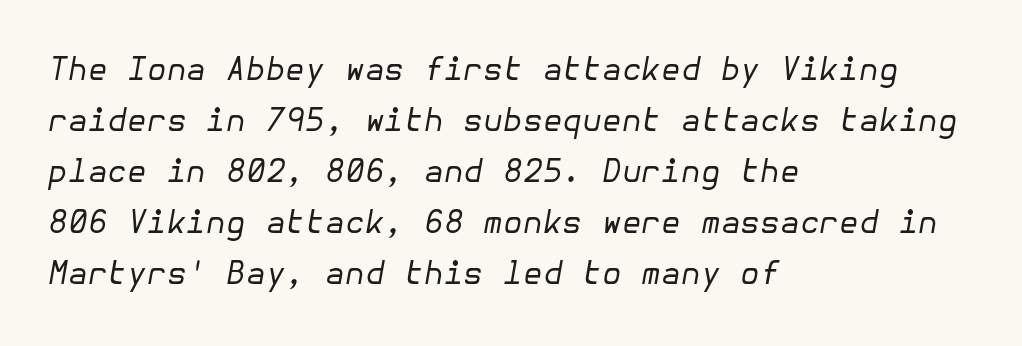
The image shows 32 px regular-weight type, italic (leaning right); set left-aligned, normal line spacing (1.59x), normal letter spacing, not underlined; low stroke contrast and a medium x-height.
